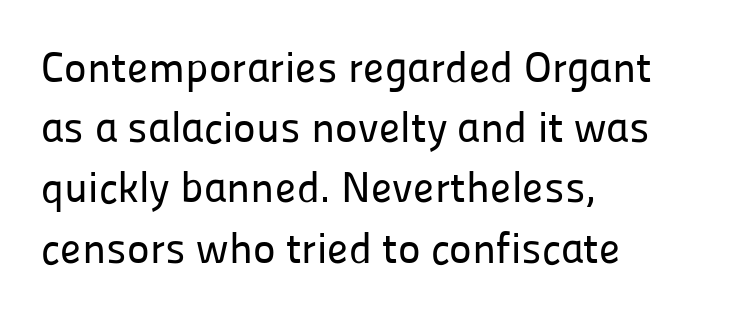
{"serif": "no", "italic": "no", "width": "normal", "stroke_contrast": "low", "x_height": "medium", "monospaced": "no", "underline": "no", "align": "left", "line_spacing": "normal", "line_spacing_ratio": 1.4, "letter_spacing": "normal", "letter_spacing_em": 0.0, "glyph_px": 43}
